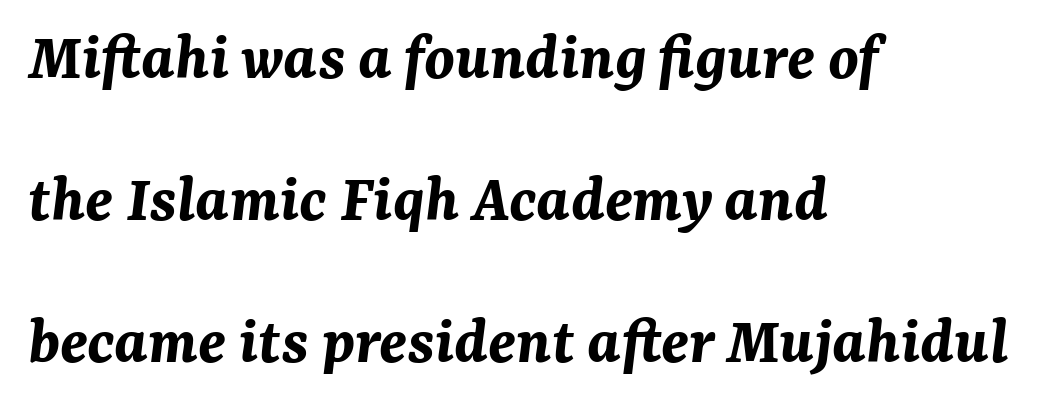
Anything drawn beneath the words? Only blank space. Every letter is thick-stroked: bold, no question. Yep, that's italic — everything's leaning. Horizontal bands of white between lines are thick stripes. Inter-character spacing is left at the font's built-in metrics. You could not count columns in this text — the font is proportionally spaced.
